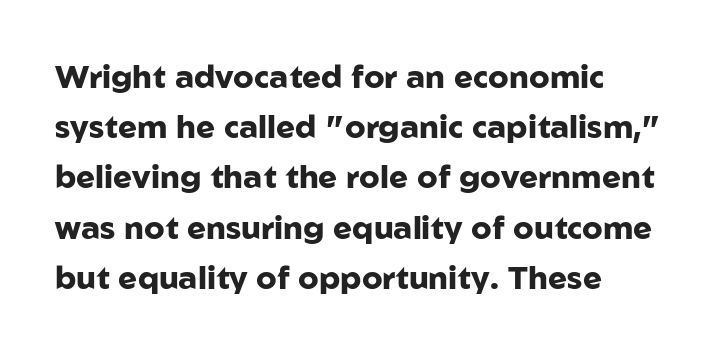
Does the type have serifs? No, each stem ends abruptly. The tracking reads as untouched default to a designer's eye. This sample is left-justified, so line endings fall wherever the words run out. These lines are rendered in a variable-pitch font. Students, observe: this is what conventionally led text looks like.
